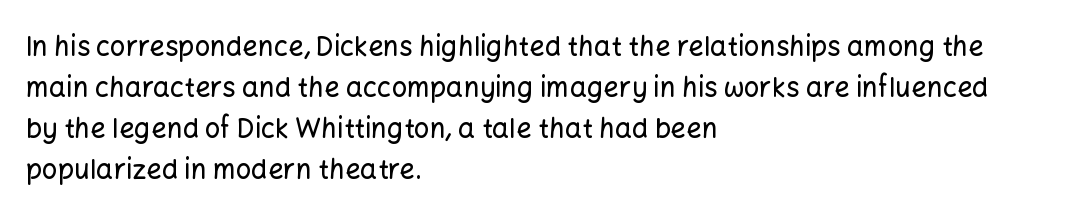
{"italic": "no", "underline": "no", "align": "left", "line_spacing": "normal", "line_spacing_ratio": 1.52, "letter_spacing": "normal", "letter_spacing_em": 0.0, "glyph_px": 27}
